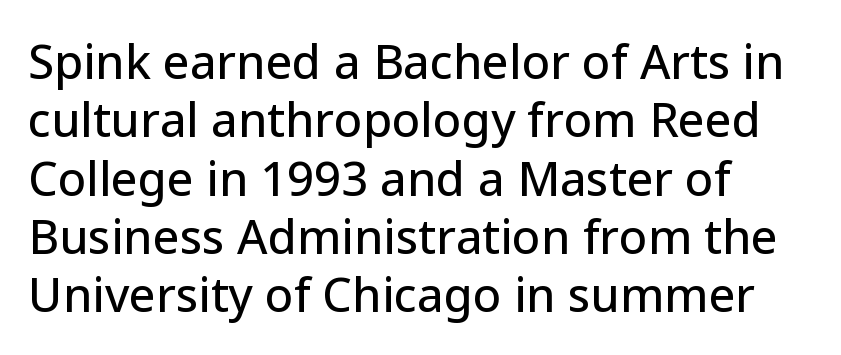
Q: Is the text italic (slanted)? A: No, it is upright.
Q: Is the typeface a serif or a sans-serif typeface? A: Sans-serif.
Q: Is the text underlined? A: No.
Q: How is the paragraph aligned? A: Left-aligned.
Q: Is the spacing between letters normal or unusually wide? A: Normal.
Q: Width (condensed, normal, or wide)? A: Normal.
Q: Stroke contrast? A: Low.
Q: x-height? A: Medium.
Q: Monospaced? A: No.
